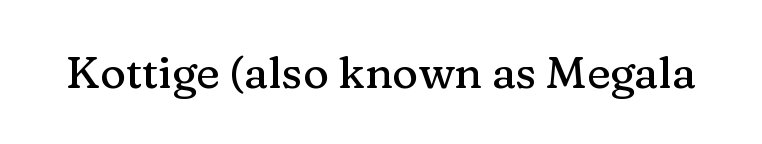
{"serif": "yes", "italic": "no", "width": "normal", "stroke_contrast": "medium", "x_height": "medium", "monospaced": "no", "underline": "no", "letter_spacing": "normal", "letter_spacing_em": 0.0, "glyph_px": 44}
